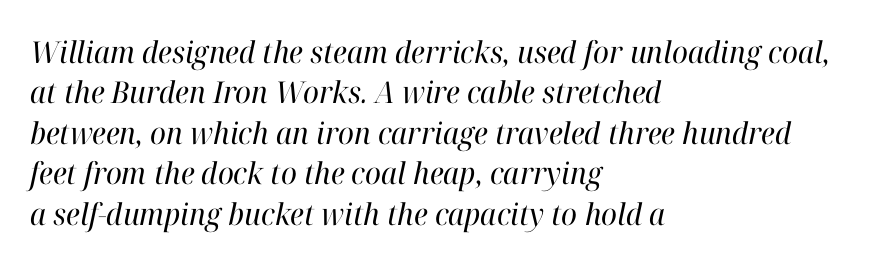
{"serif": "yes", "italic": "yes", "lean": "right", "slant_degrees": 12, "bold": "no", "weight": "regular", "width": "normal", "stroke_contrast": "high", "x_height": "medium", "monospaced": "no", "underline": "no", "align": "left", "line_spacing": "normal", "line_spacing_ratio": 1.35, "letter_spacing": "normal", "letter_spacing_em": 0.0, "glyph_px": 30}
